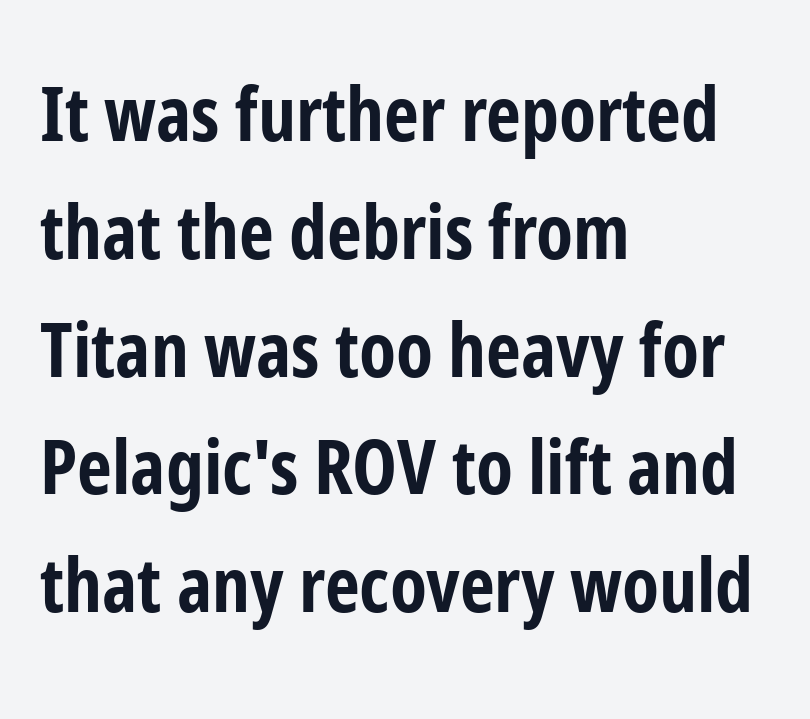
Notice how the stems are strictly vertical — no italics here. Underline: absent. Set as a true bold cut, around the 700 mark. Layout note: lines flush left.
